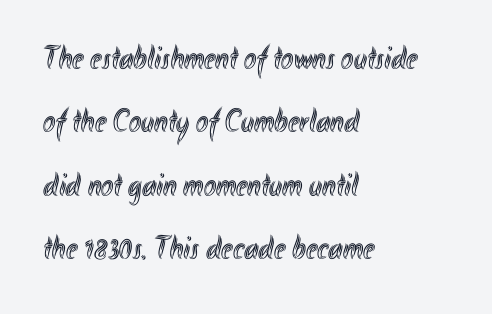
Q: Is the text italic (slanted)? A: Yes.
Q: Is the text underlined? A: No.
Q: How is the paragraph aligned? A: Left-aligned.
Q: Is the spacing between letters normal or unusually wide? A: Normal.
Q: Is the spacing between lines tight, normal or loose? A: Loose.
Q: Width (condensed, normal, or wide)? A: Condensed.
Q: x-height? A: Small.
Q: Monospaced? A: No.
